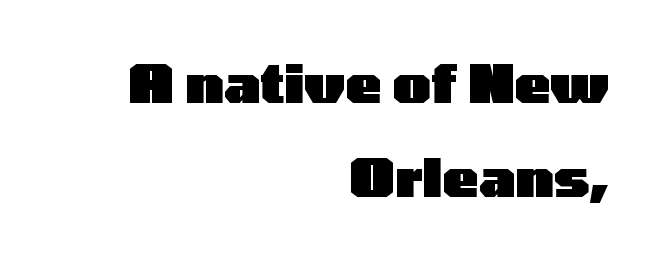
{"serif": "no", "italic": "no", "bold": "yes", "weight": "heavy", "width": "wide", "stroke_contrast": "low", "x_height": "medium", "monospaced": "no", "underline": "no", "align": "right", "line_spacing_ratio": 1.75, "letter_spacing": "normal", "letter_spacing_em": 0.0, "glyph_px": 54}
